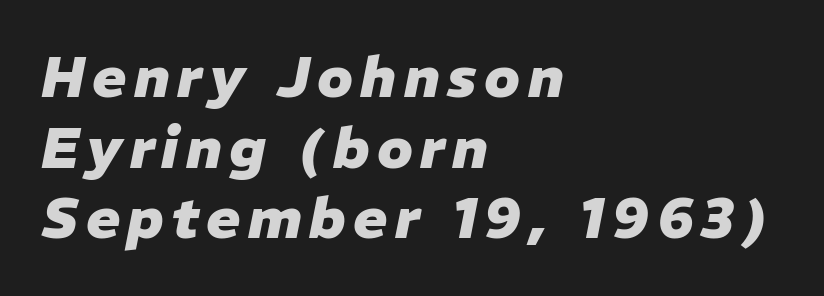
The space directly below the letters is spotless. How heavy is the stroke? Heavy — this is a bold. You could not count columns in this text — the font is proportionally spaced. The paragraph shown leans on its left margin.
